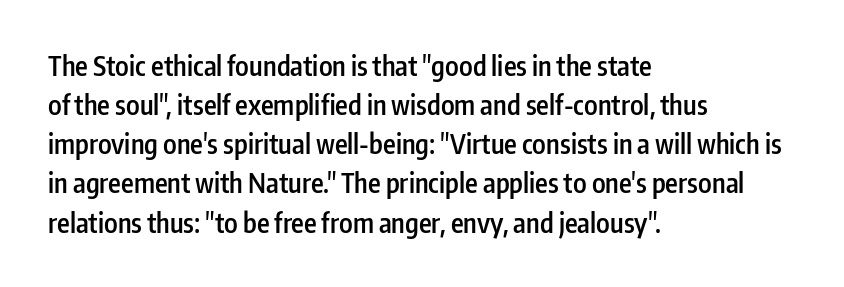
Q: Is the text bold? A: Semi-bold.
Q: Is the text italic (slanted)? A: No, it is upright.
Q: Is the text underlined? A: No.
Q: How is the paragraph aligned? A: Left-aligned.
Q: Is the spacing between letters normal or unusually wide? A: Normal.
Q: Is the spacing between lines tight, normal or loose? A: Normal.
